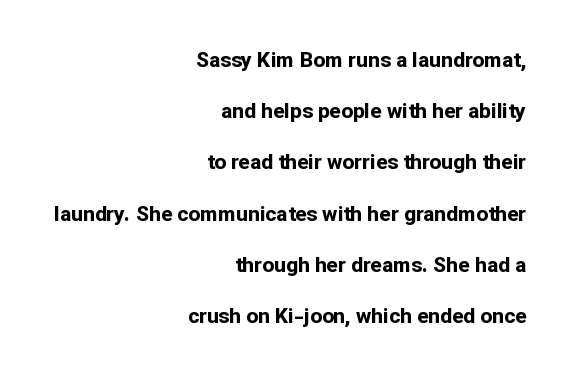
{"italic": "no", "bold": "yes", "underline": "no", "align": "right", "line_spacing": "loose", "line_spacing_ratio": 2.44, "letter_spacing": "normal", "letter_spacing_em": 0.0, "glyph_px": 21}
